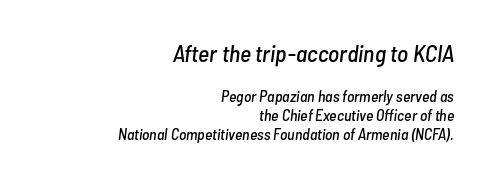
{"italic": "yes", "lean": "right", "slant_degrees": 7, "underline": "no", "align": "right", "line_spacing_ratio": 1.19, "letter_spacing": "normal", "letter_spacing_em": 0.0, "larger_block": "first", "size_ratio": 1.5, "glyph_px": 24}
